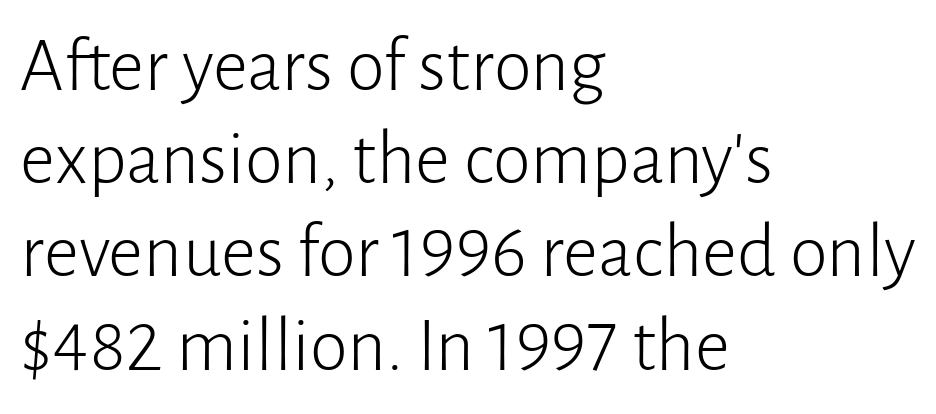
Q: Is the text bold? A: No.
Q: Is the text italic (slanted)? A: No, it is upright.
Q: Is the typeface a serif or a sans-serif typeface? A: Sans-serif.
Q: Is the text underlined? A: No.
Q: How is the paragraph aligned? A: Left-aligned.
Q: Is the spacing between letters normal or unusually wide? A: Normal.
Q: Width (condensed, normal, or wide)? A: Normal.
Q: Stroke contrast? A: Low.
Q: x-height? A: Medium.
Q: Monospaced? A: No.
